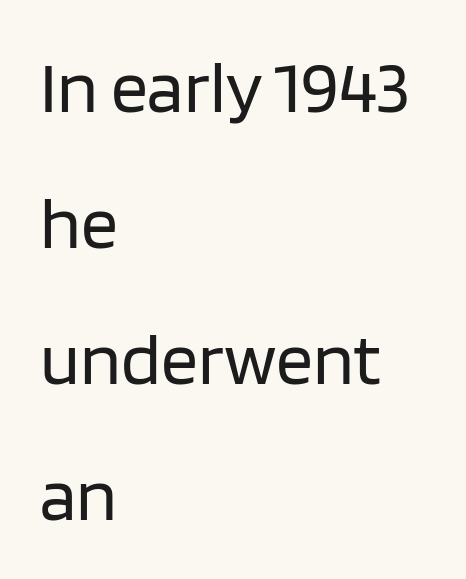
Stroke terminals: plain, sans-serif. The weight tops out at a normal text grade. The rendering uses natural spacing where letterforms have individual widths. Nothing unusual about the tracking: characters are spaced as the font intends. The rag falls on the right side of this text block. Quick note: not italic, upright.
